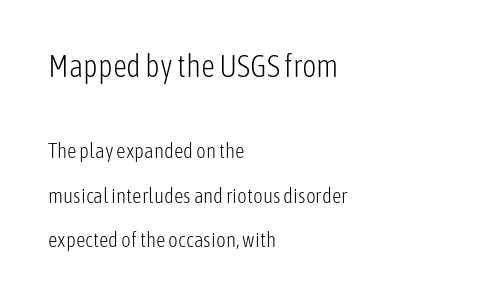
{"serif": "no", "italic": "no", "bold": "no", "weight": "light", "width": "condensed", "stroke_contrast": "low", "x_height": "medium", "monospaced": "no", "underline": "no", "align": "left", "line_spacing": "loose", "line_spacing_ratio": 2.11, "letter_spacing": "normal", "letter_spacing_em": 0.0, "larger_block": "first", "size_ratio": 1.48, "glyph_px": 31}
